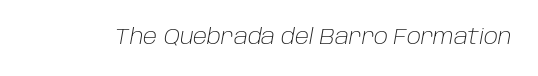
{"italic": "yes", "lean": "right", "slant_degrees": 10, "bold": "no", "underline": "no", "letter_spacing": "normal", "letter_spacing_em": 0.0, "glyph_px": 22}
